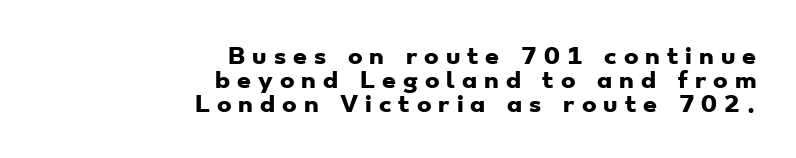
The rendering uses a bold face; every stroke is thick and dark. Between one letter and the next there's a generous, obvious gap. Short and long lines alike share a common ending point at right. The baseline area is clear. Quick note: interline space is minimal.
